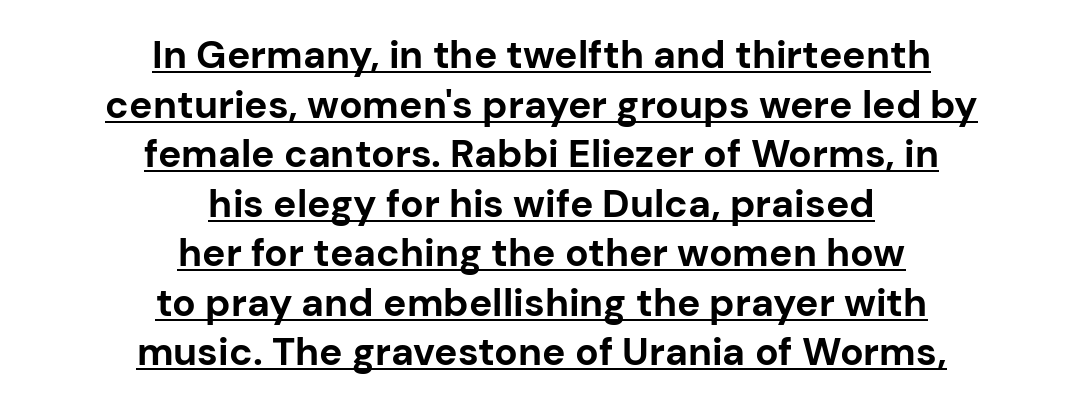
Q: Is the text bold? A: Yes.
Q: Is the text italic (slanted)? A: No, it is upright.
Q: Is the typeface a serif or a sans-serif typeface? A: Sans-serif.
Q: Is the text underlined? A: Yes.
Q: How is the paragraph aligned? A: Centered.
Q: Is the spacing between letters normal or unusually wide? A: Normal.
Q: Is the spacing between lines tight, normal or loose? A: Normal.
Q: Width (condensed, normal, or wide)? A: Normal.
Q: Stroke contrast? A: Low.
Q: x-height? A: Medium.
Q: Monospaced? A: No.
